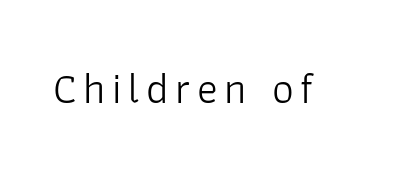
Q: Is the text bold? A: No.
Q: Is the text italic (slanted)? A: No, it is upright.
Q: Is the typeface a serif or a sans-serif typeface? A: Sans-serif.
Q: Is the text underlined? A: No.
Q: Width (condensed, normal, or wide)? A: Normal.
Q: Stroke contrast? A: Low.
Q: x-height? A: Medium.
Q: Monospaced? A: No.
